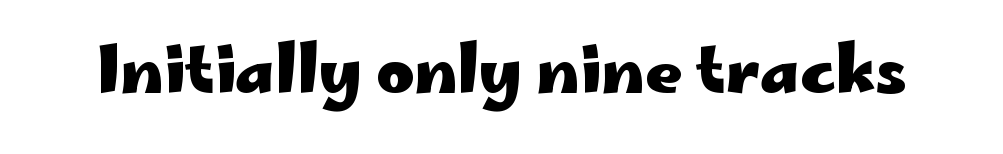
Q: Is the text bold? A: Yes.
Q: Is the text italic (slanted)? A: No, it is upright.
Q: Is the typeface a serif or a sans-serif typeface? A: Sans-serif.
Q: Is the text underlined? A: No.
Q: Is the spacing between letters normal or unusually wide? A: Normal.
Q: Width (condensed, normal, or wide)? A: Wide.
Q: Stroke contrast? A: Low.
Q: x-height? A: Small.
Q: Monospaced? A: No.
